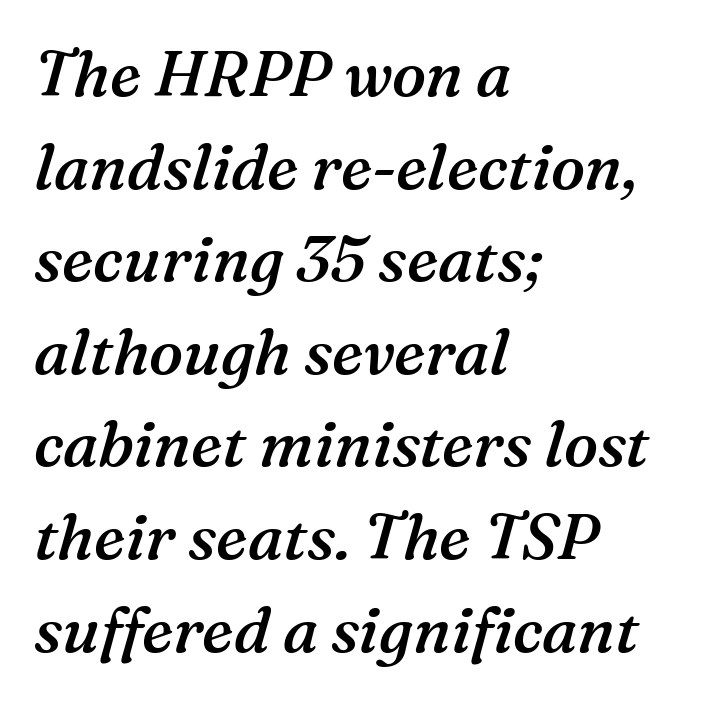
Q: Is the text bold? A: Semi-bold.
Q: Is the text italic (slanted)? A: Yes, it leans right by about 16 degrees.
Q: Is the typeface a serif or a sans-serif typeface? A: Serif.
Q: Is the text underlined? A: No.
Q: How is the paragraph aligned? A: Left-aligned.
Q: Is the spacing between letters normal or unusually wide? A: Normal.
Q: Is the spacing between lines tight, normal or loose? A: Normal.
Q: Width (condensed, normal, or wide)? A: Normal.
Q: Stroke contrast? A: Medium.
Q: x-height? A: Medium.
Q: Monospaced? A: No.
